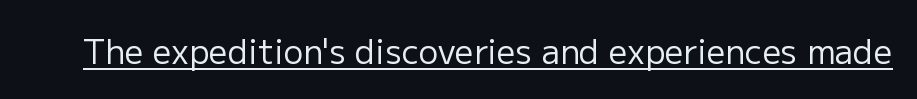
The image shows 33 px regular-weight sans-serif type, upright; set normal letter spacing, underlined; low stroke contrast and a medium x-height.
